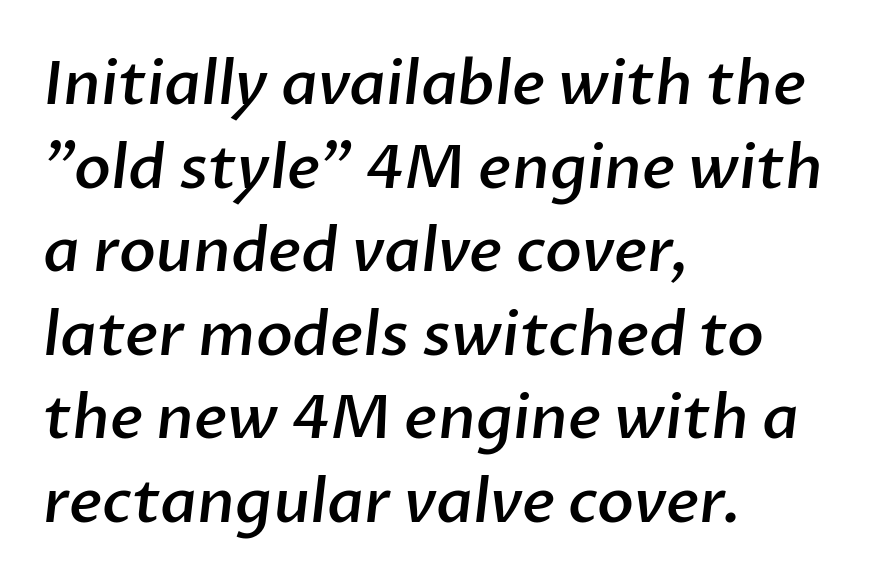
Q: Is the text bold? A: Semi-bold.
Q: Is the typeface a serif or a sans-serif typeface? A: Sans-serif.
Q: Is the text underlined? A: No.
Q: How is the paragraph aligned? A: Left-aligned.
Q: Is the spacing between letters normal or unusually wide? A: Normal.
Q: Is the spacing between lines tight, normal or loose? A: Normal.
Q: Width (condensed, normal, or wide)? A: Normal.
Q: Stroke contrast? A: Low.
Q: x-height? A: Medium.
Q: Monospaced? A: No.
